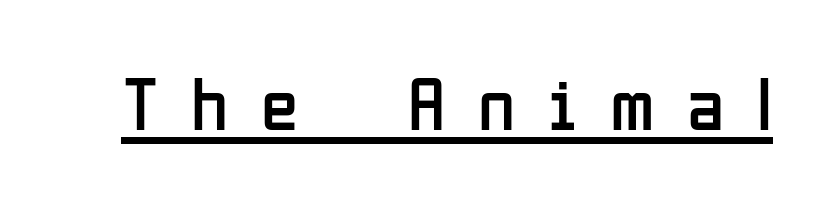
{"serif": "no", "italic": "no", "bold": "no", "weight": "regular", "width": "condensed", "stroke_contrast": "low", "x_height": "medium", "monospaced": "no", "underline": "yes", "letter_spacing": "wide", "letter_spacing_em": 0.43, "glyph_px": 76}
